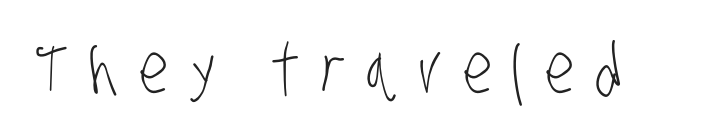
The image shows 69 px light, condensed sans-serif type; set unusually wide letter spacing (+0.3 em), not underlined; low stroke contrast and a large x-height.
